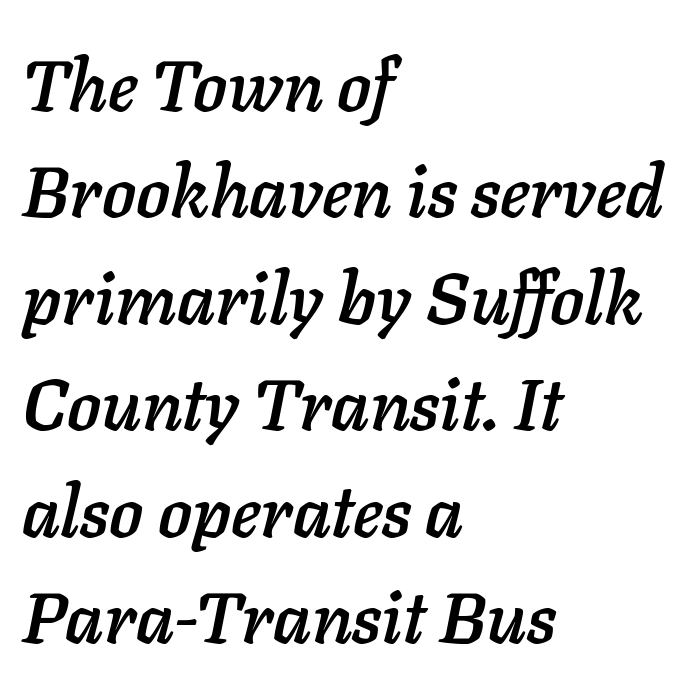
{"italic": "yes", "lean": "right", "slant_degrees": 11, "width": "normal", "stroke_contrast": "low", "x_height": "medium", "monospaced": "no", "underline": "no", "align": "left", "line_spacing": "normal", "line_spacing_ratio": 1.5, "letter_spacing": "normal", "letter_spacing_em": 0.0, "glyph_px": 71}
